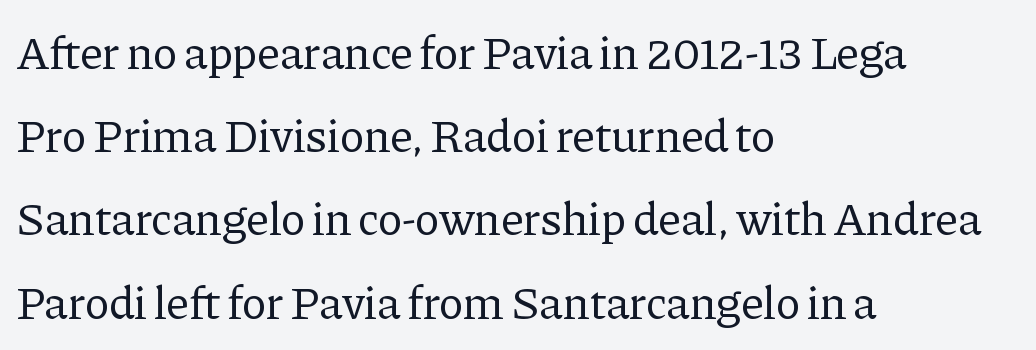
{"serif": "yes", "italic": "no", "bold": "no", "weight": "regular", "width": "normal", "stroke_contrast": "low", "x_height": "medium", "monospaced": "no", "underline": "no", "align": "left", "line_spacing_ratio": 1.77, "letter_spacing": "normal", "letter_spacing_em": 0.0, "glyph_px": 47}
